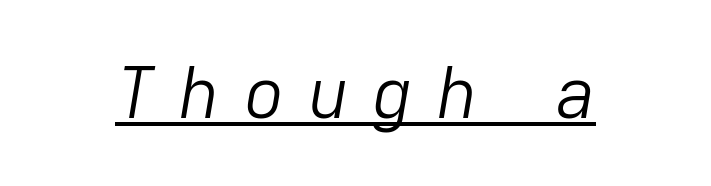
Q: Is the text bold? A: No.
Q: Is the text italic (slanted)? A: Yes, it leans right by about 9 degrees.
Q: Is the text underlined? A: Yes.
Q: Is the spacing between letters normal or unusually wide? A: Unusually wide.
Q: Width (condensed, normal, or wide)? A: Normal.
Q: Stroke contrast? A: Low.
Q: x-height? A: Medium.
Q: Monospaced? A: No.
